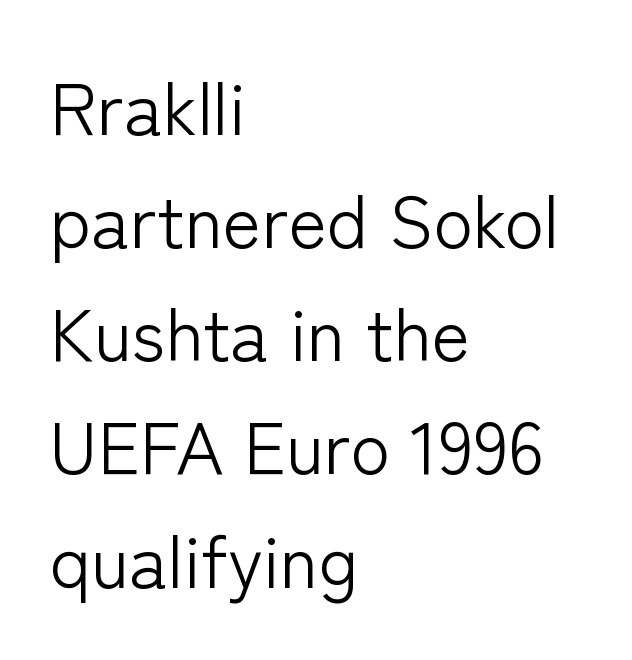
Every stem runs plumb, perpendicular to the baseline. Character widths vary here, with narrow letters taking less room than wide ones. All the whitespace from short lines collects on the right. The type family on display is of the sans-serif kind.
